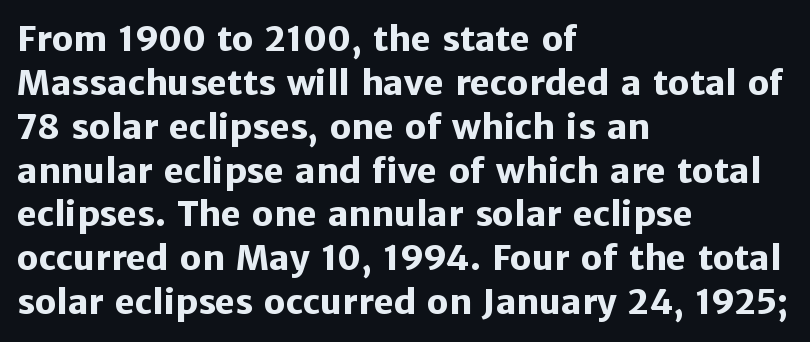
In terms of posture, this sample is upright. Clear beneath every line of the passage. A sans-serif font was chosen for this passage. Every row of glyphs begins at an identical x-position on the left.
